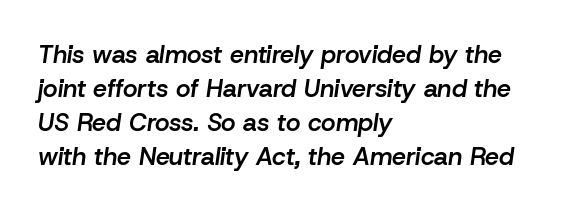
Q: Is the text bold? A: Semi-bold.
Q: Is the text italic (slanted)? A: Yes, it leans right by about 8 degrees.
Q: Is the text underlined? A: No.
Q: How is the paragraph aligned? A: Left-aligned.
Q: Is the spacing between letters normal or unusually wide? A: Normal.
Q: Is the spacing between lines tight, normal or loose? A: Normal.
